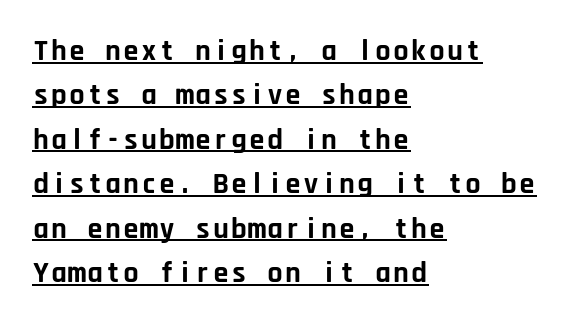
The image shows 30 px bold sans-serif type, upright, monospaced; set left-aligned, normal line spacing (1.48x), normal letter spacing, underlined; low stroke contrast and a large x-height.
